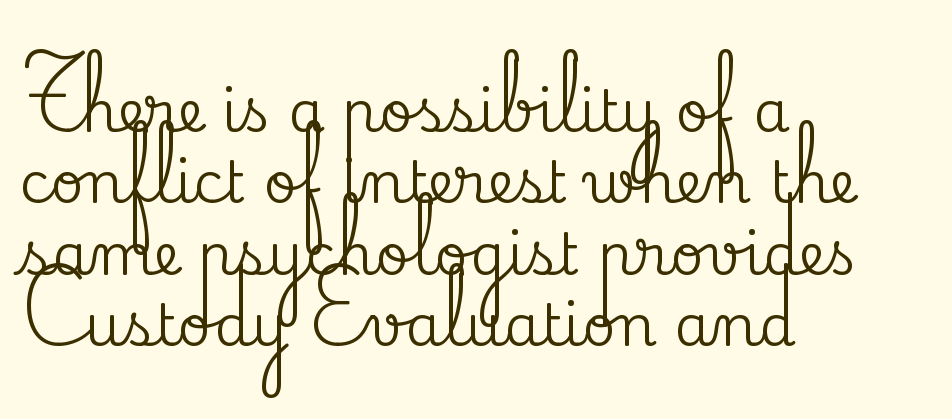
{"serif": "yes", "italic": "no", "width": "normal", "stroke_contrast": "medium", "x_height": "small", "monospaced": "no", "underline": "no", "align": "left", "line_spacing_ratio": 1.23, "letter_spacing": "normal", "letter_spacing_em": 0.0, "glyph_px": 58}
